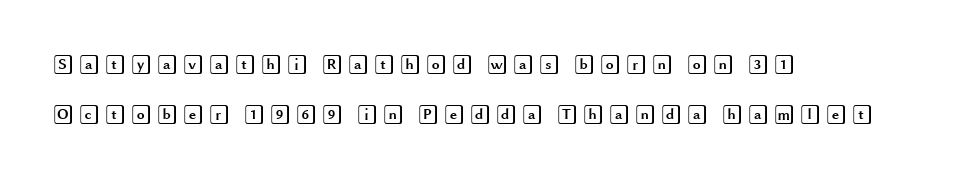
Q: Is the text italic (slanted)? A: No, it is upright.
Q: Is the text underlined? A: No.
Q: How is the paragraph aligned? A: Left-aligned.
Q: Is the spacing between letters normal or unusually wide? A: Unusually wide.
Q: Is the spacing between lines tight, normal or loose? A: Loose.
